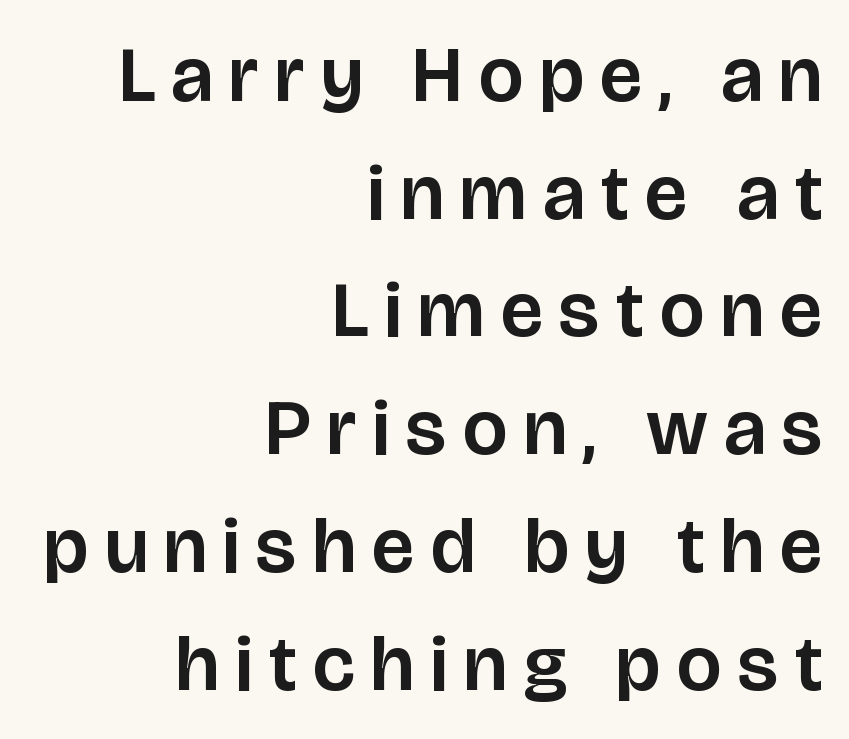
Q: Is the text italic (slanted)? A: No, it is upright.
Q: Is the typeface a serif or a sans-serif typeface? A: Sans-serif.
Q: Is the text underlined? A: No.
Q: How is the paragraph aligned? A: Right-aligned.
Q: Is the spacing between letters normal or unusually wide? A: Unusually wide.
Q: Is the spacing between lines tight, normal or loose? A: Normal.
Q: Width (condensed, normal, or wide)? A: Normal.
Q: Stroke contrast? A: Low.
Q: x-height? A: Large.
Q: Monospaced? A: No.
